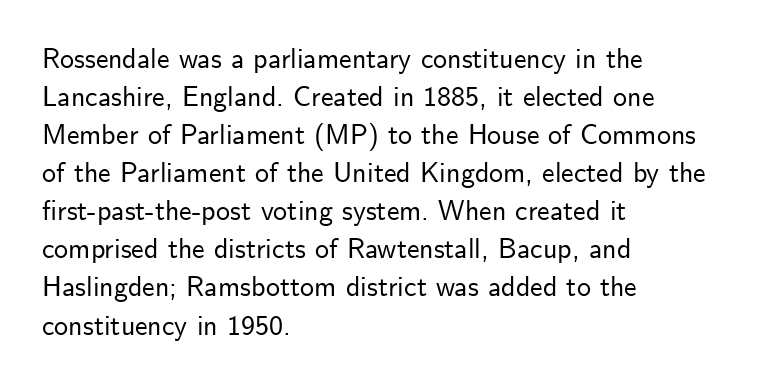
These lines are rendered in a variable-pitch font. When letters stand straight like this, we call the style roman or upright. The gaps between neighbouring characters are ordinary and unremarkable. The lines in this sample share a left origin and differ only in where they stop. Typographically, this falls in the sans-serif category. Line spacing here is normal.
